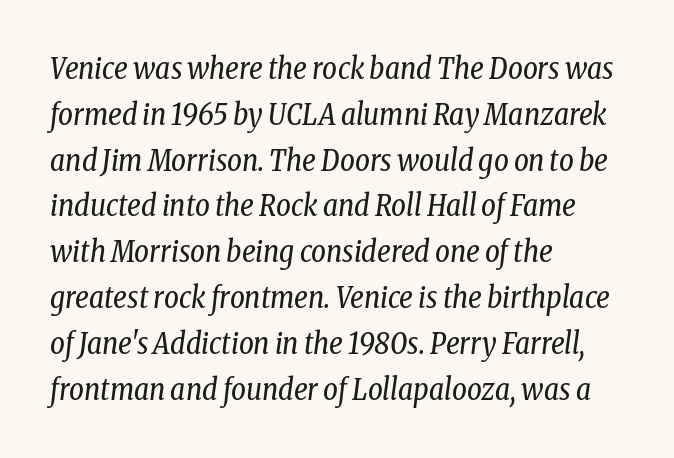
Q: Is the text bold? A: No.
Q: Is the text italic (slanted)? A: Yes, it leans right by about 8 degrees.
Q: Is the typeface a serif or a sans-serif typeface? A: Serif.
Q: Is the text underlined? A: No.
Q: How is the paragraph aligned? A: Left-aligned.
Q: Is the spacing between letters normal or unusually wide? A: Normal.
Q: Is the spacing between lines tight, normal or loose? A: Normal.
Q: Width (condensed, normal, or wide)? A: Condensed.
Q: Stroke contrast? A: Low.
Q: x-height? A: Medium.
Q: Monospaced? A: No.
